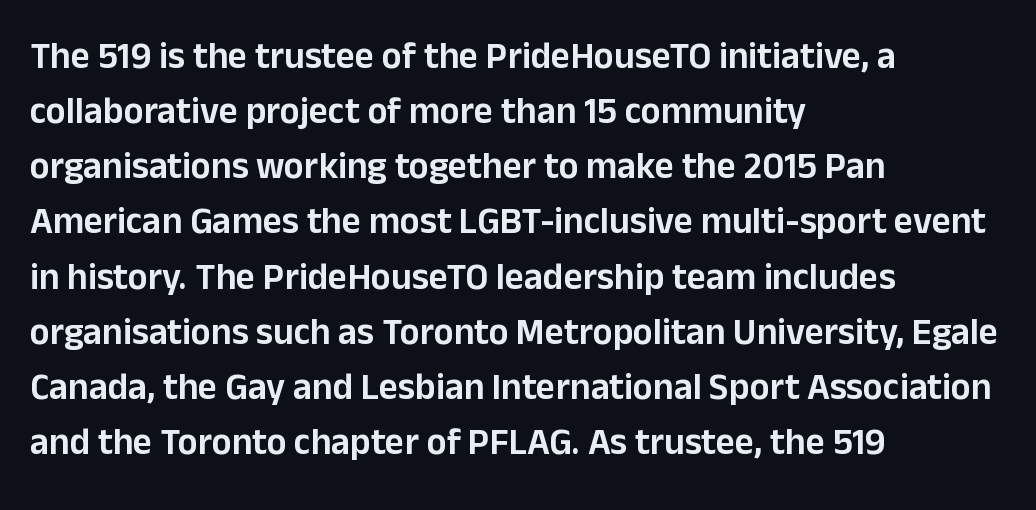
Q: Is the text italic (slanted)? A: No, it is upright.
Q: Is the typeface a serif or a sans-serif typeface? A: Sans-serif.
Q: Is the text underlined? A: No.
Q: How is the paragraph aligned? A: Left-aligned.
Q: Is the spacing between letters normal or unusually wide? A: Normal.
Q: Is the spacing between lines tight, normal or loose? A: Normal.
Q: Width (condensed, normal, or wide)? A: Normal.
Q: Stroke contrast? A: Low.
Q: x-height? A: Medium.
Q: Monospaced? A: No.
